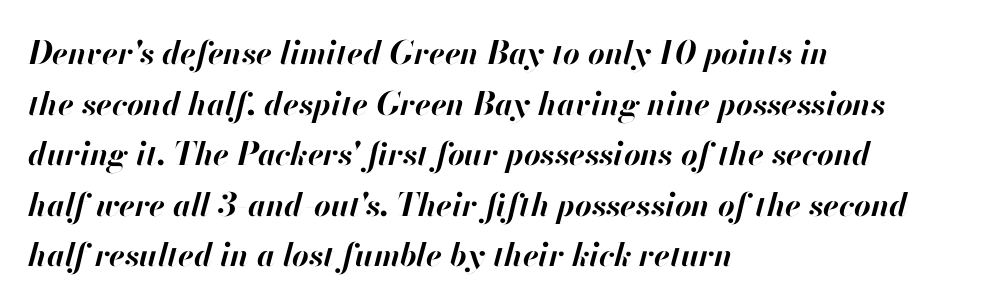
A typesetter would call this leading conventional body-copy spacing. Compared with typical body copy, the letter spacing here is the same. Plain, unruled lines of type. This sample is left-justified, so line endings fall wherever the words run out. Yep, that's italic — everything's leaning. As a designer I'd log this as weight 700, bold.
